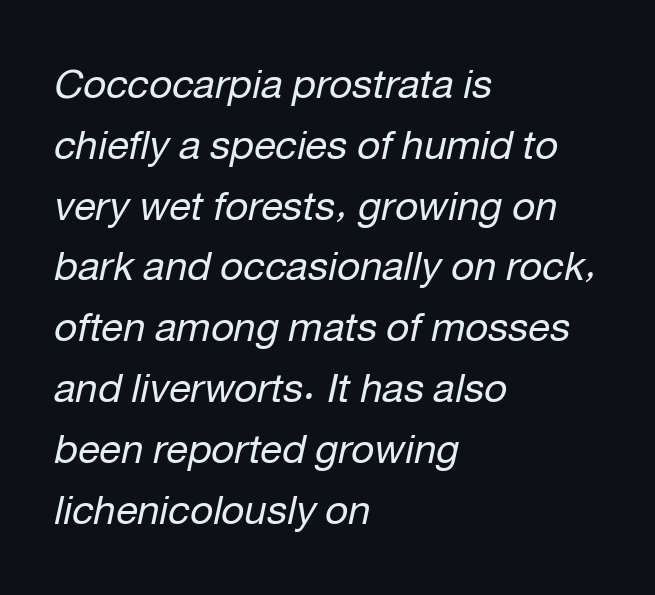
{"italic": "yes", "lean": "right", "slant_degrees": 12, "bold": "no", "weight": "regular", "width": "normal", "stroke_contrast": "low", "x_height": "medium", "monospaced": "no", "underline": "no", "align": "left", "line_spacing": "normal", "line_spacing_ratio": 1.52, "letter_spacing": "normal", "letter_spacing_em": 0.0, "glyph_px": 40}
